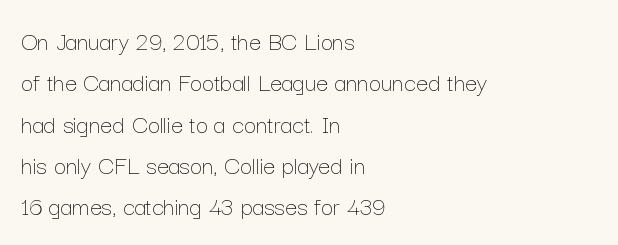
In terms of leading, this rendering sits right in the middle. The lettering stays uniformly vertical, giving the passage a roman look. Decoration check: the copy has no underline. The passage shown is not bold in any degree. How are the letters spaced? Ordinarily, with no added tracking.
